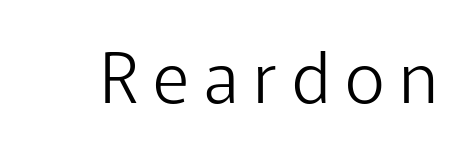
{"serif": "no", "italic": "no", "bold": "no", "weight": "light", "width": "normal", "stroke_contrast": "low", "x_height": "medium", "monospaced": "no", "underline": "no", "letter_spacing": "wide", "letter_spacing_em": 0.21, "glyph_px": 70}
